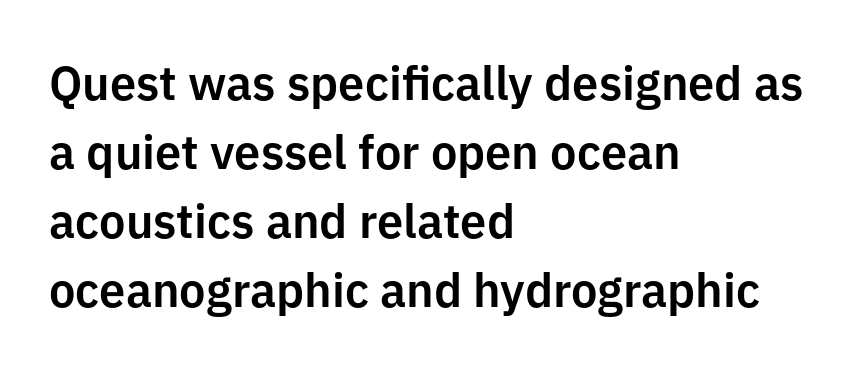
Reading down the block, your eye returns to a fixed left position each line. Descenders hang freely into open space. Compared with typical paragraphs, the rows here are spaced about the same. Do the characters align in a grid? No, the font is proportional.
